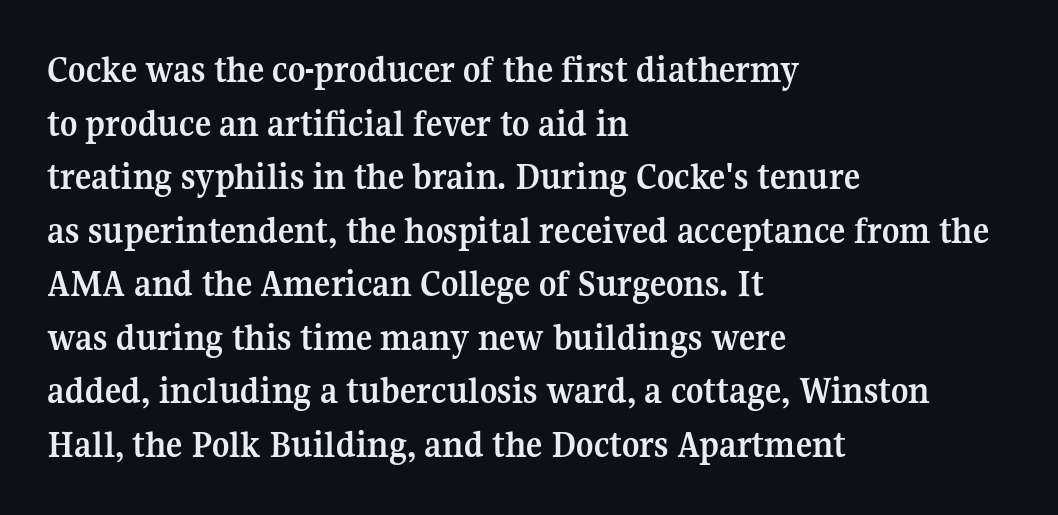
The image shows 38 px semibold serif type, upright; set left-aligned, normal line spacing (1.41x), normal letter spacing, not underlined; medium stroke contrast and a medium x-height.
